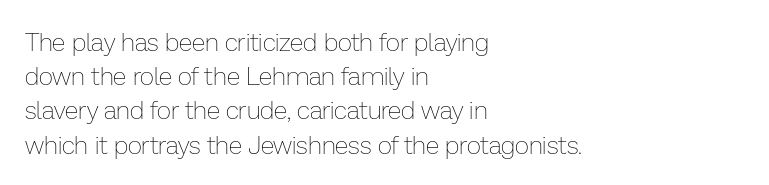
Q: Is the text bold? A: No.
Q: Is the text italic (slanted)? A: No, it is upright.
Q: Is the text underlined? A: No.
Q: How is the paragraph aligned? A: Left-aligned.
Q: Is the spacing between letters normal or unusually wide? A: Normal.
Q: Is the spacing between lines tight, normal or loose? A: Normal.
